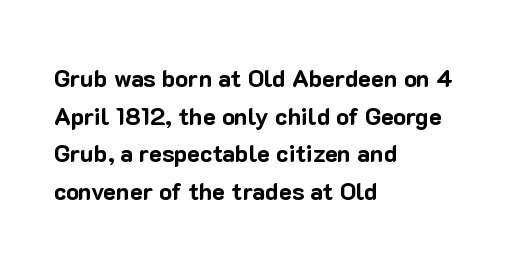
{"italic": "no", "bold": "yes", "underline": "no", "align": "left", "line_spacing": "normal", "line_spacing_ratio": 1.57, "letter_spacing": "normal", "letter_spacing_em": 0.0, "glyph_px": 24}
